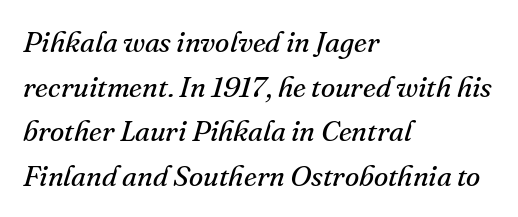
The image shows 29 px regular-weight serif type, italic (leaning right); set left-aligned, normal line spacing (1.54x), normal letter spacing, not underlined; medium stroke contrast and a small x-height.
